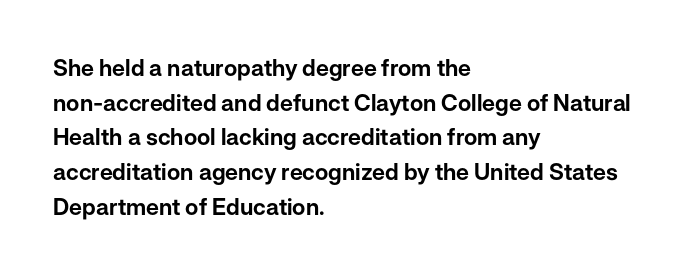
The image shows 23 px text type, upright; set left-aligned, normal line spacing (1.51x), normal letter spacing, not underlined.
